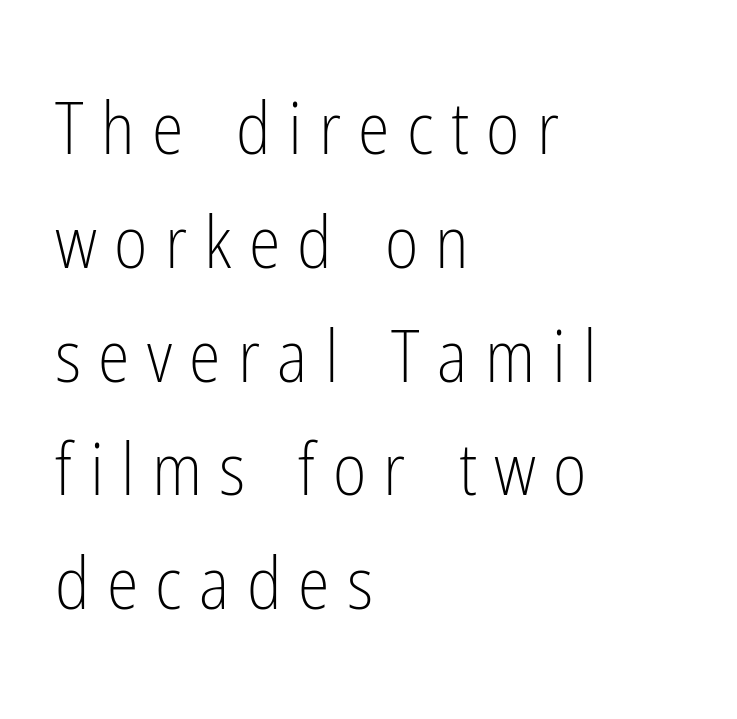
Q: Is the text bold? A: No.
Q: Is the text italic (slanted)? A: No, it is upright.
Q: Is the typeface a serif or a sans-serif typeface? A: Sans-serif.
Q: Is the text underlined? A: No.
Q: How is the paragraph aligned? A: Left-aligned.
Q: Is the spacing between letters normal or unusually wide? A: Unusually wide.
Q: Is the spacing between lines tight, normal or loose? A: Normal.
Q: Width (condensed, normal, or wide)? A: Condensed.
Q: Stroke contrast? A: Low.
Q: x-height? A: Medium.
Q: Monospaced? A: No.
